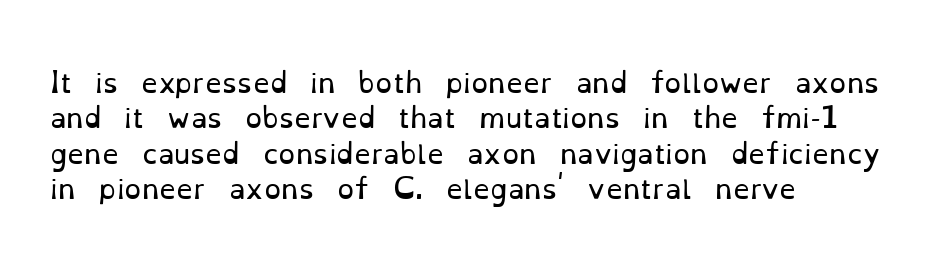
Line beginnings align vertically; line endings do not. The typography opts for an upright posture over an oblique one. Baseline-to-baseline distance is the conventional proportion of letter height. The characters are drawn with everyday or finer stroke widths. Here the glyphs are tracked normally, forming tight word shapes.
